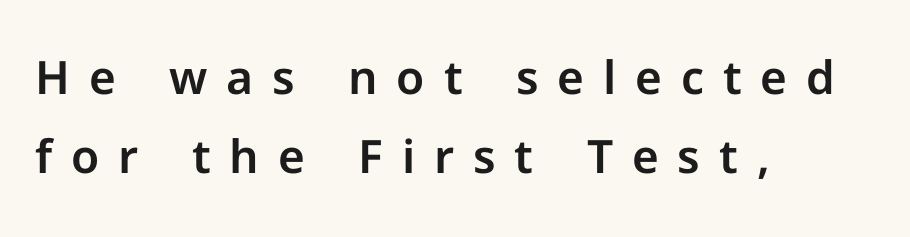
Q: Is the text italic (slanted)? A: No, it is upright.
Q: Is the typeface a serif or a sans-serif typeface? A: Sans-serif.
Q: Is the text underlined? A: No.
Q: How is the paragraph aligned? A: Left-aligned.
Q: Is the spacing between letters normal or unusually wide? A: Unusually wide.
Q: Width (condensed, normal, or wide)? A: Normal.
Q: Stroke contrast? A: Low.
Q: x-height? A: Medium.
Q: Monospaced? A: No.
